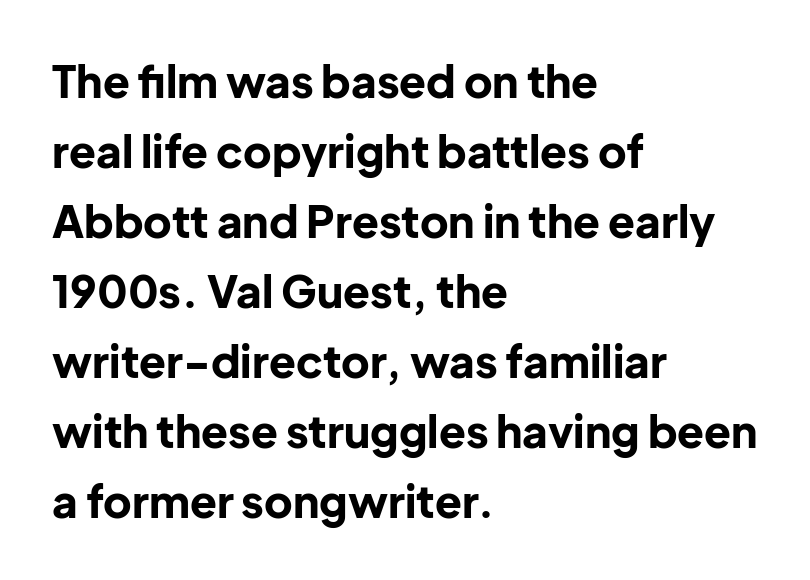
This sample has the flowing, uneven cadence of proportional lettering. These lines are set flush left with a ragged right edge. Students, note that the glyphs here touch the page at normal intervals. Quick note: underline off. These words are printed bold, with thick strokes throughout.
